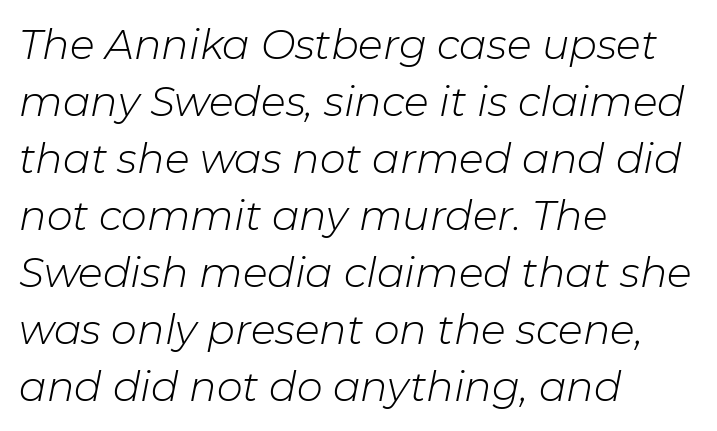
The image shows 41 px light type, italic (leaning right); set left-aligned, normal line spacing (1.39x), normal letter spacing, not underlined; low stroke contrast and a medium x-height.
